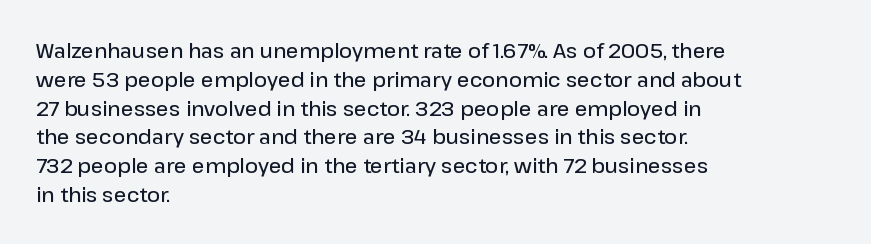
Anything drawn beneath the words? Only blank space. The line-height multiplier appears to be the usual default. Rendered with straight, roman letterforms. Each word holds together tightly as a unit, with standard inter-letter gaps. Every letter is mildly thick-stroked: semibold rather than bold. The paragraph has a hard left edge and a soft right edge.
